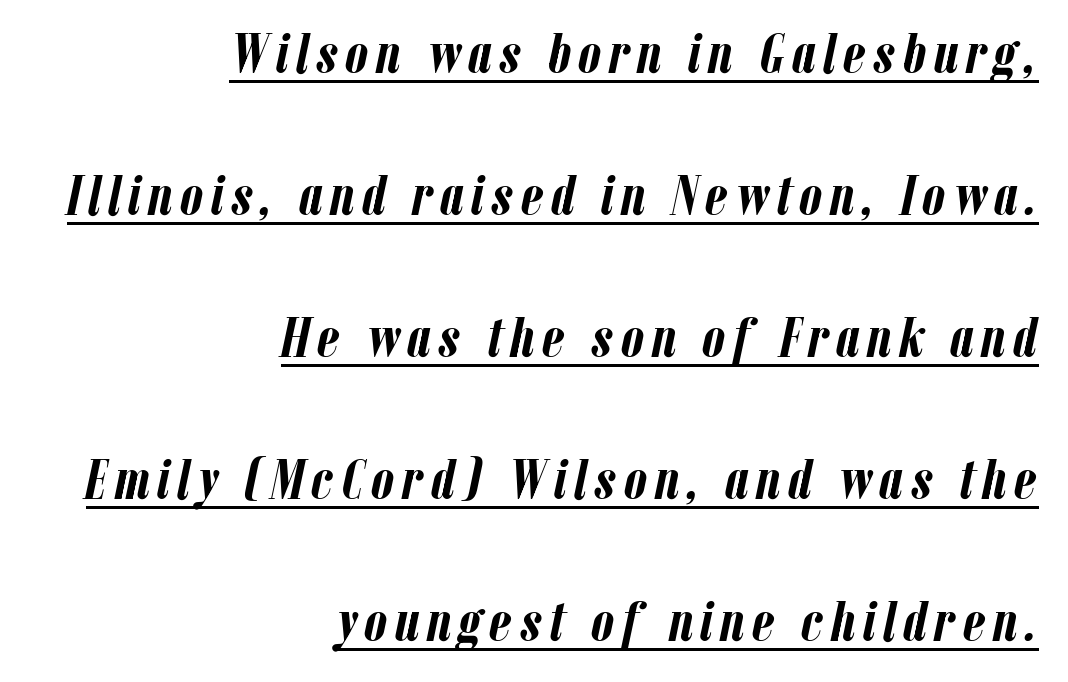
The image shows 57 px semibold, condensed type, italic (leaning right); set right-aligned, loose line spacing (2.49x), underlined; low stroke contrast and a medium x-height.
